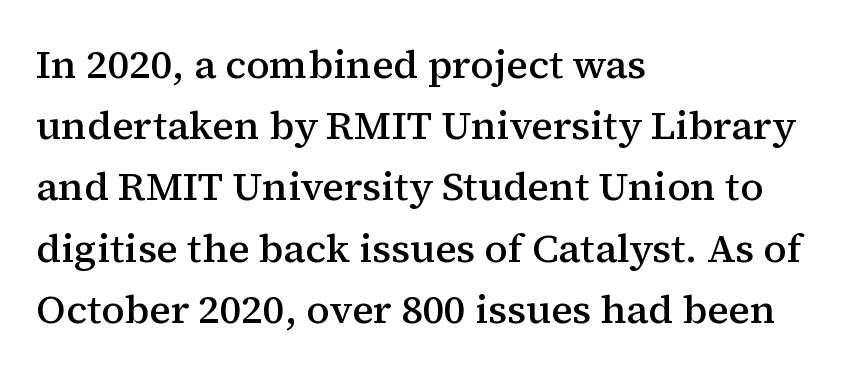
{"serif": "yes", "italic": "no", "bold": "semi", "weight": "semibold", "width": "normal", "stroke_contrast": "medium", "x_height": "medium", "monospaced": "no", "underline": "no", "align": "left", "line_spacing": "normal", "line_spacing_ratio": 1.53, "letter_spacing": "normal", "letter_spacing_em": 0.0, "glyph_px": 40}
